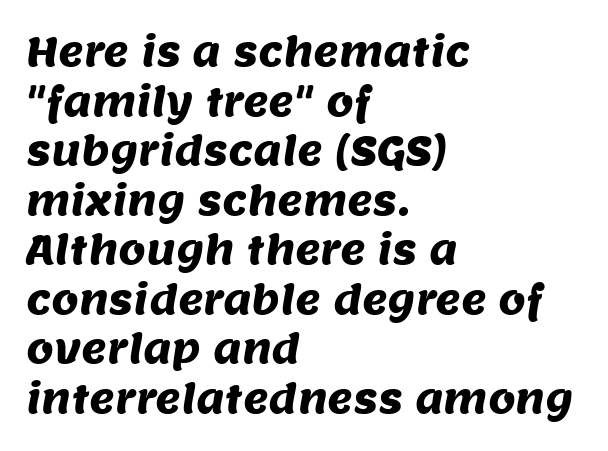
{"serif": "no", "width": "normal", "stroke_contrast": "medium", "x_height": "large", "monospaced": "no", "underline": "no", "align": "left", "line_spacing": "normal", "line_spacing_ratio": 1.27, "letter_spacing": "normal", "letter_spacing_em": 0.0, "glyph_px": 39}
